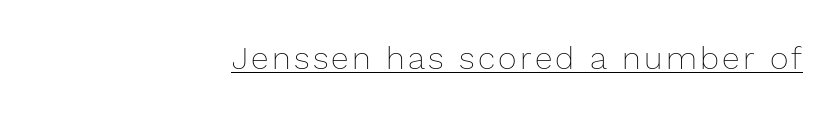
The compositor pushed each line to the right boundary. This reads as an unemphasized weight, regular at the heaviest. You could not count columns in this text — the font is proportionally spaced. Does the lettering tilt? It doesn't — this is upright.
